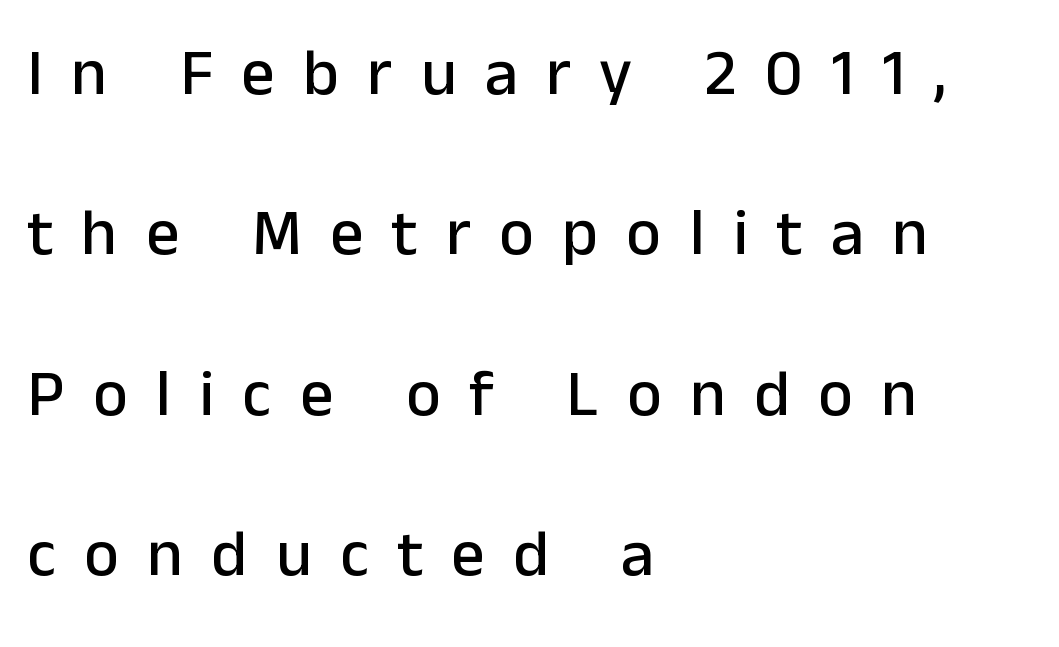
Is the block centered? No — it sits flush against the left margin. You can tell it's not italic because the verticals are truly vertical. Does the leading feel generous? Absolutely, it's lavish. Is this a fixed-width face? No — the glyphs have proportional, varying widths.
